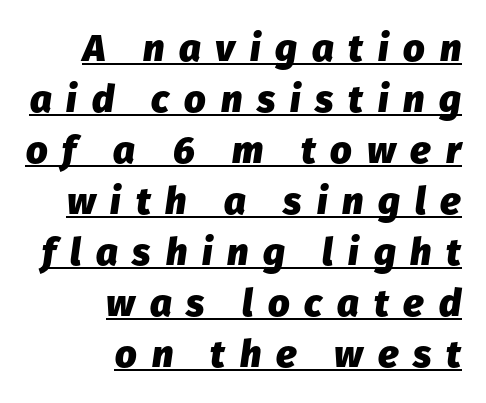
Q: Is the text bold? A: Yes.
Q: Is the text italic (slanted)? A: Yes, it leans right by about 8 degrees.
Q: Is the text underlined? A: Yes.
Q: How is the paragraph aligned? A: Right-aligned.
Q: Is the spacing between letters normal or unusually wide? A: Unusually wide.
Q: Is the spacing between lines tight, normal or loose? A: Normal.
Q: Width (condensed, normal, or wide)? A: Normal.
Q: Stroke contrast? A: Low.
Q: x-height? A: Medium.
Q: Monospaced? A: No.
